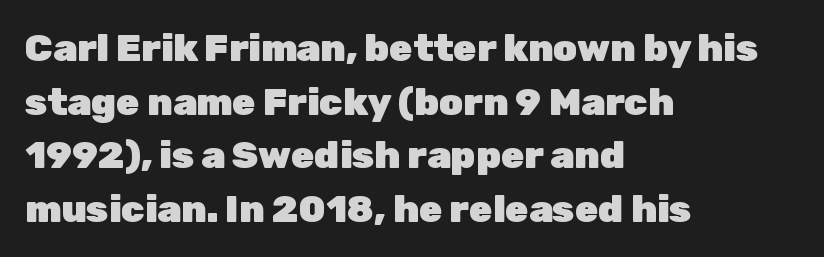
The image shows 38 px heavy sans-serif type, upright; set left-aligned, normal line spacing (1.41x), normal letter spacing, not underlined; low stroke contrast and a medium x-height.
